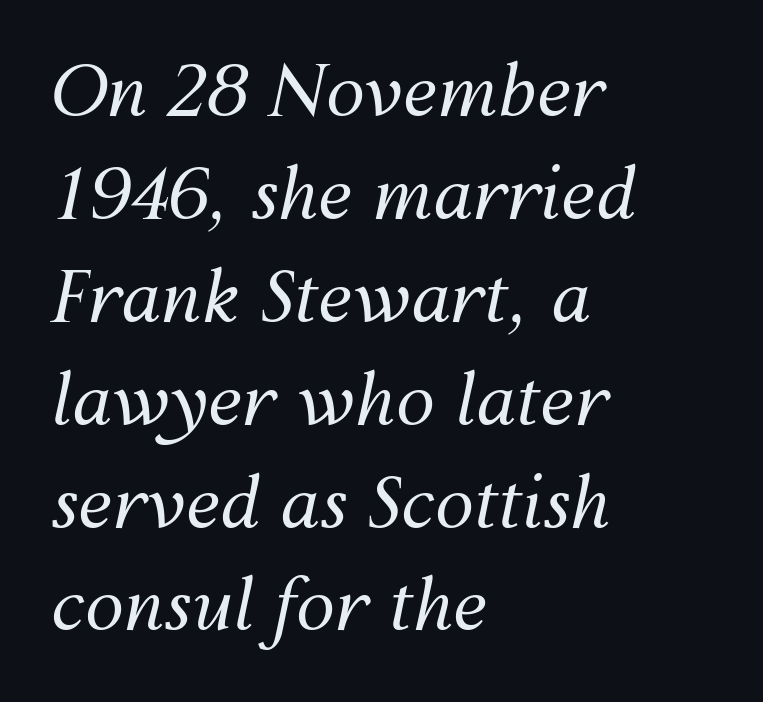
The lines are quadded left. Each stroke keeps to a modest, everyday thickness or less. Anything drawn beneath the words? Only blank space. This sample has the flowing, uneven cadence of proportional lettering.
